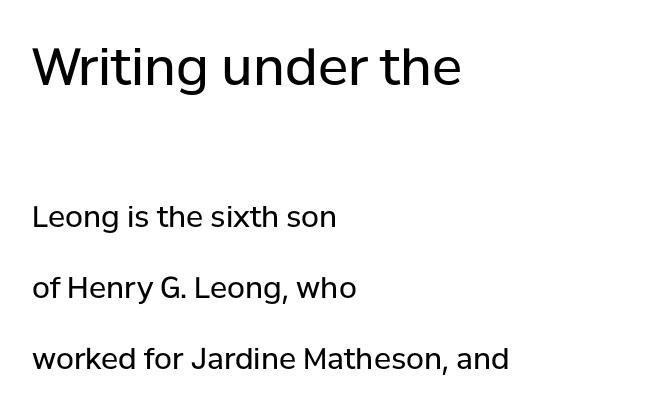
{"serif": "no", "italic": "no", "bold": "no", "weight": "regular", "width": "normal", "stroke_contrast": "low", "x_height": "medium", "monospaced": "no", "underline": "no", "align": "left", "line_spacing": "loose", "line_spacing_ratio": 2.44, "letter_spacing": "normal", "letter_spacing_em": 0.0, "larger_block": "first", "size_ratio": 1.76, "glyph_px": 51}
